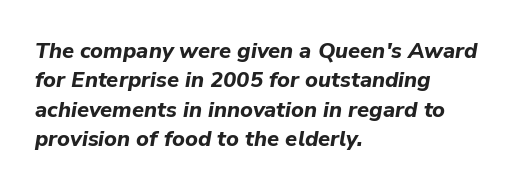
The image shows 22 px bold type, italic (leaning right); set left-aligned, normal line spacing (1.34x), normal letter spacing, not underlined.
